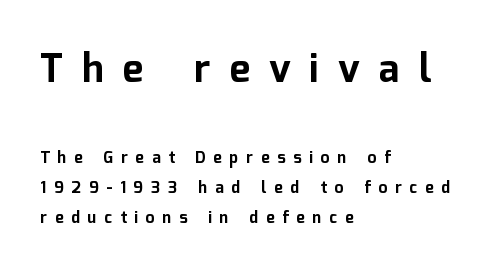
{"serif": "no", "italic": "no", "bold": "yes", "weight": "bold", "width": "normal", "stroke_contrast": "low", "x_height": "medium", "monospaced": "no", "underline": "no", "align": "left", "line_spacing_ratio": 1.89, "letter_spacing": "wide", "letter_spacing_em": 0.49, "larger_block": "first", "size_ratio": 2.44, "glyph_px": 39}
